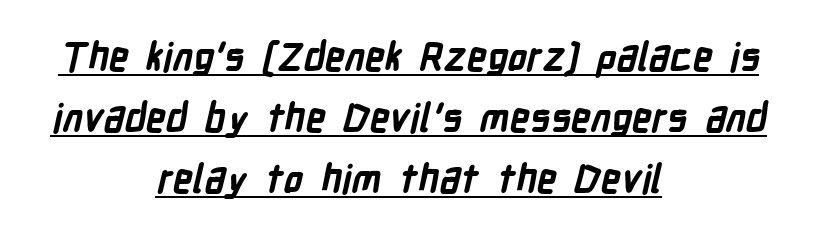
Q: Is the text bold? A: Yes.
Q: Is the typeface a serif or a sans-serif typeface? A: Sans-serif.
Q: Is the text underlined? A: Yes.
Q: How is the paragraph aligned? A: Centered.
Q: Is the spacing between letters normal or unusually wide? A: Normal.
Q: Is the spacing between lines tight, normal or loose? A: Normal.
Q: Width (condensed, normal, or wide)? A: Condensed.
Q: Stroke contrast? A: Low.
Q: x-height? A: Medium.
Q: Monospaced? A: No.
